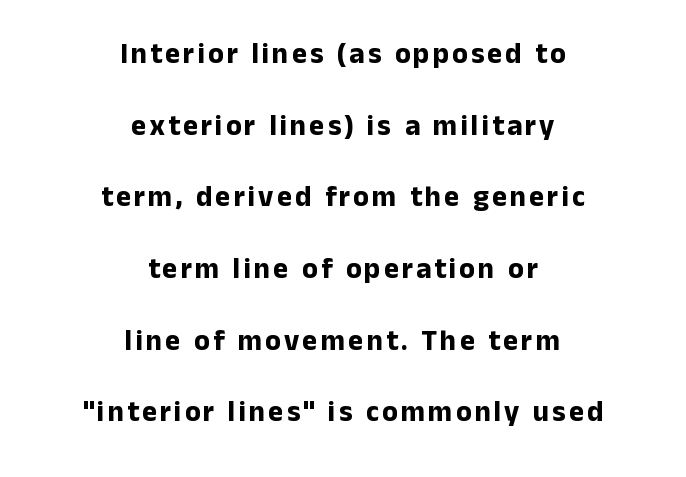
The image shows 29 px bold sans-serif type, upright; set centered, loose line spacing (2.47x), not underlined; low stroke contrast and a medium x-height.
